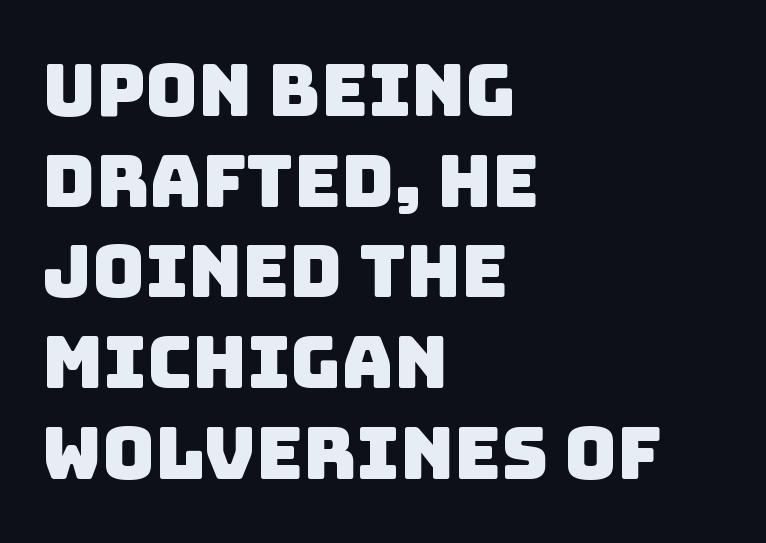
Q: Is the typeface a serif or a sans-serif typeface? A: Sans-serif.
Q: Is the text underlined? A: No.
Q: How is the paragraph aligned? A: Left-aligned.
Q: Is the spacing between letters normal or unusually wide? A: Normal.
Q: Is the spacing between lines tight, normal or loose? A: Normal.
Q: Width (condensed, normal, or wide)? A: Normal.
Q: Stroke contrast? A: Low.
Q: x-height? A: Large.
Q: Monospaced? A: No.
